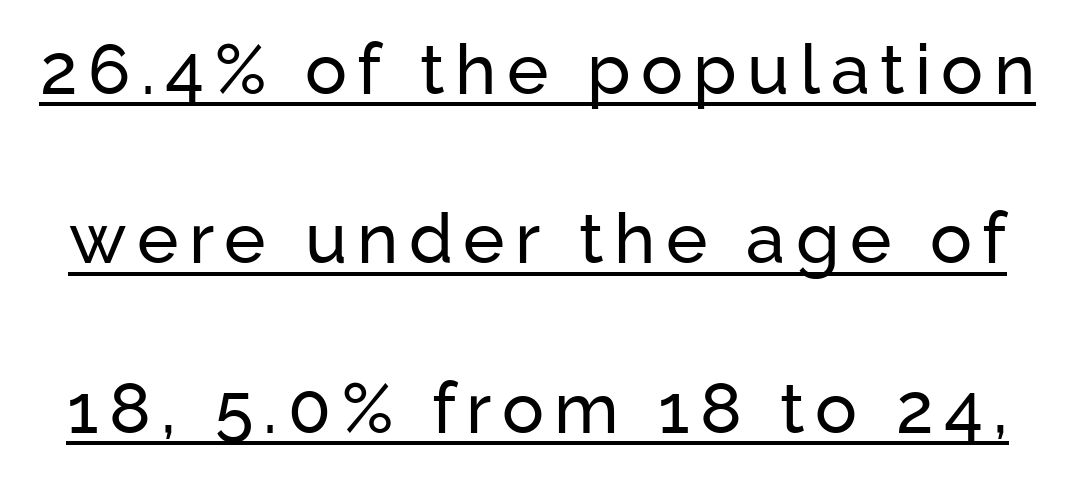
The image shows 70 px sans-serif type, upright; set loose line spacing (2.42x), underlined; low stroke contrast and a medium x-height.
